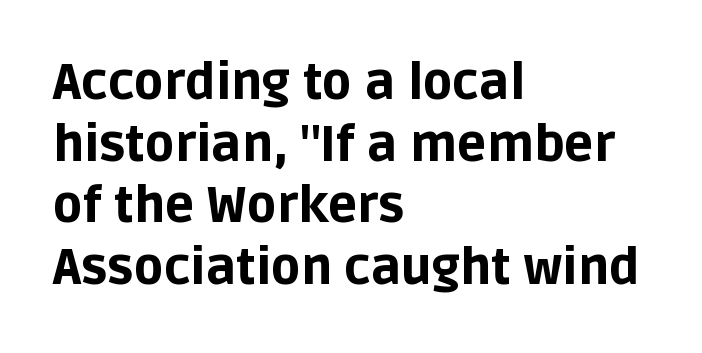
Stroke terminals: plain, sans-serif. A dark, heavy texture on the line: the type is bold. Character widths vary here, with narrow letters taking less room than wide ones. In terms of leading, this rendering sits right in the middle.
